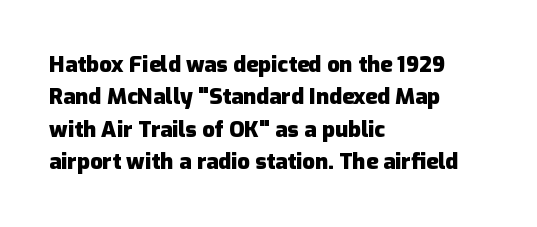
The image shows 22 px bold type, upright; set left-aligned, normal line spacing (1.47x), normal letter spacing, not underlined.
